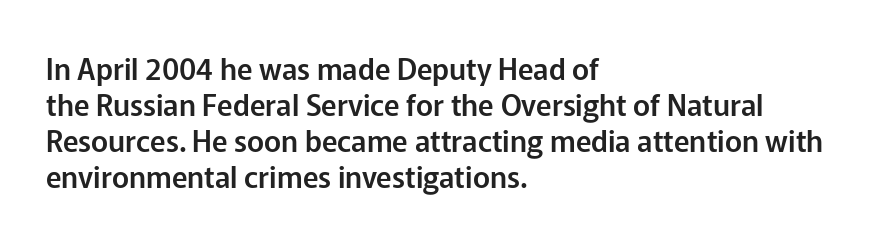
Lines of text with bare space underneath. A typesetter would call this zero additional tracking. Classification — sans serif. Compared with a centered layout, this one pins lines to the left instead. When letters stand straight like this, we call the style roman or upright.
